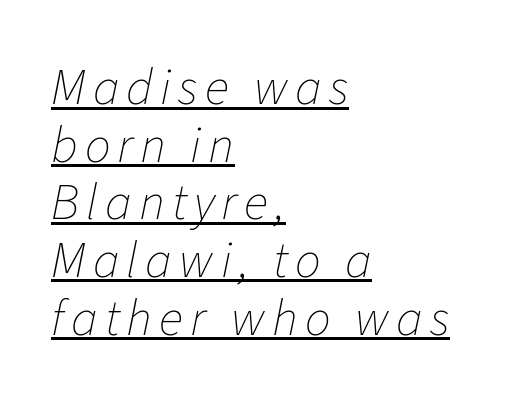
Do the characters align in a grid? No, the font is proportional. Unbolded letterforms with no extra heft. The rendering uses the underline text-decoration. The paragraph shown leans on its left margin.
